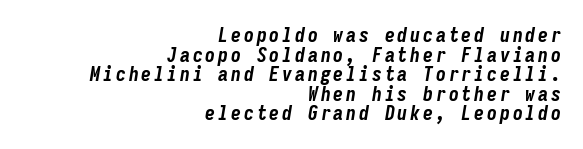
{"italic": "yes", "lean": "right", "slant_degrees": 9, "bold": "yes", "underline": "no", "align": "right", "line_spacing": "tight", "line_spacing_ratio": 0.98, "glyph_px": 20}
